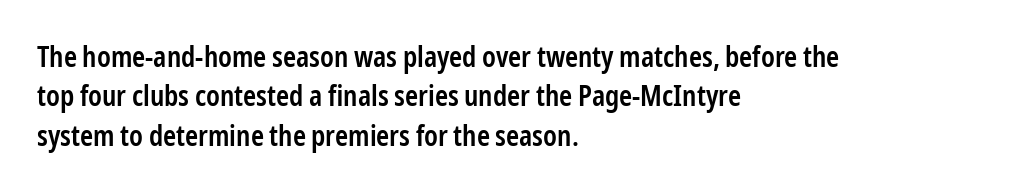
{"serif": "no", "italic": "no", "bold": "semi", "weight": "semibold", "width": "condensed", "stroke_contrast": "low", "x_height": "medium", "monospaced": "no", "underline": "no", "align": "left", "line_spacing": "normal", "line_spacing_ratio": 1.41, "letter_spacing": "normal", "letter_spacing_em": 0.0, "glyph_px": 28}
